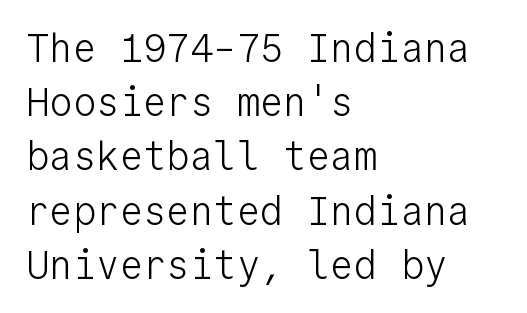
{"serif": "no", "italic": "no", "bold": "no", "weight": "light", "width": "normal", "stroke_contrast": "low", "x_height": "medium", "monospaced": "yes", "underline": "no", "align": "left", "line_spacing": "normal", "line_spacing_ratio": 1.39, "letter_spacing": "normal", "letter_spacing_em": 0.0, "glyph_px": 39}
